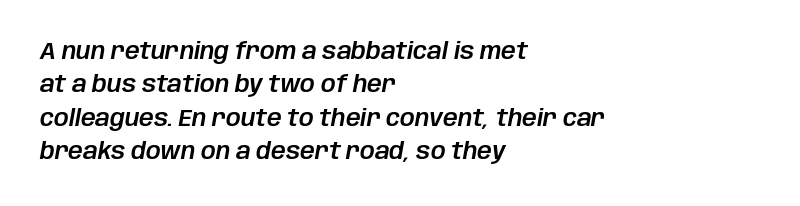
Q: Is the text italic (slanted)? A: Yes, it leans right by about 10 degrees.
Q: Is the text underlined? A: No.
Q: How is the paragraph aligned? A: Left-aligned.
Q: Is the spacing between letters normal or unusually wide? A: Normal.
Q: Is the spacing between lines tight, normal or loose? A: Normal.
